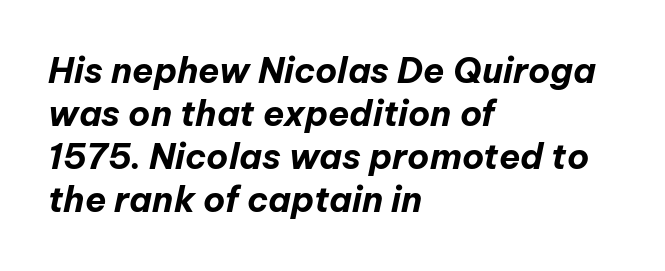
Think of a printed novel: that variable character pitch is what you see here. The type is set solid horizontally, with unmodified tracking. You can tell it's italic because the verticals aren't actually vertical. This rendering features lettering with no underline.
